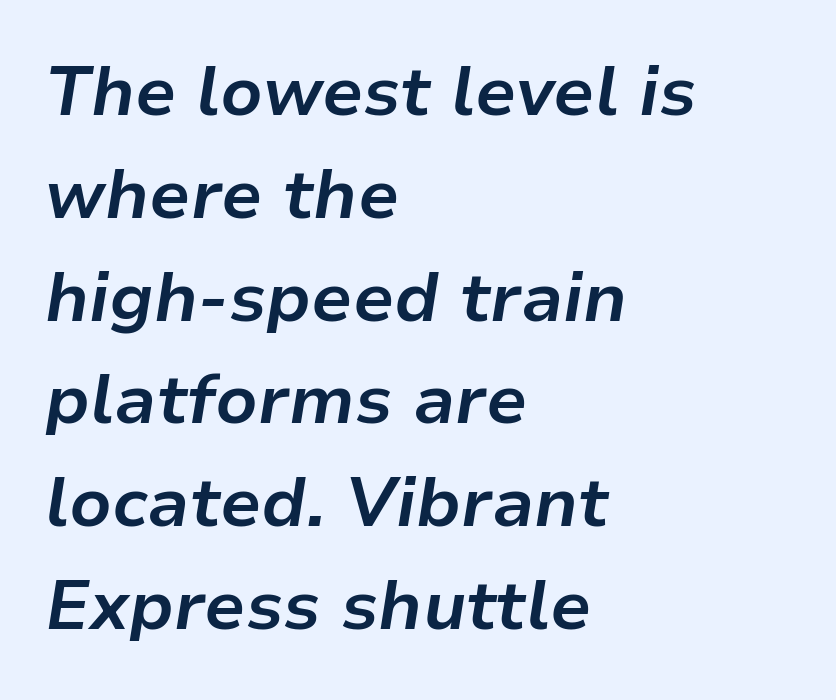
The image shows 69 px bold type, italic (leaning right); set left-aligned, normal line spacing (1.49x), normal letter spacing, not underlined; low stroke contrast and a medium x-height.
